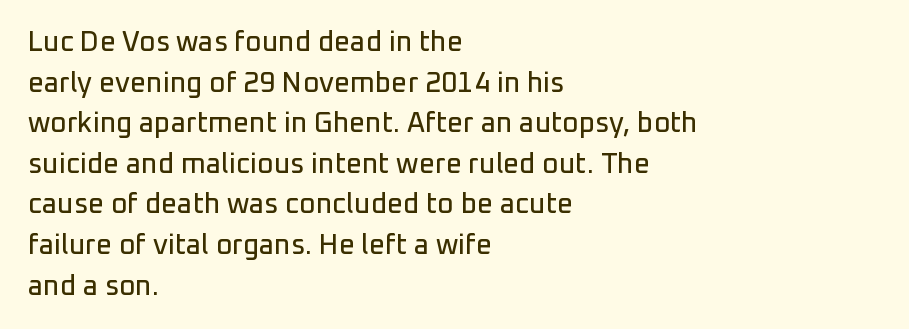
The image shows 28 px sans-serif type, upright; set left-aligned, normal line spacing (1.45x), normal letter spacing, not underlined; low stroke contrast and a medium x-height.
